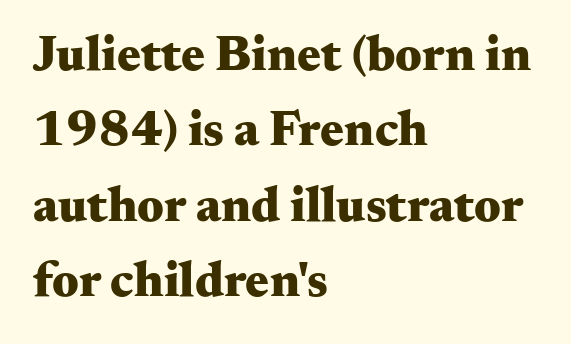
{"serif": "yes", "italic": "no", "bold": "yes", "weight": "heavy", "width": "wide", "stroke_contrast": "medium", "x_height": "small", "monospaced": "no", "underline": "no", "align": "left", "line_spacing": "normal", "line_spacing_ratio": 1.51, "letter_spacing": "normal", "letter_spacing_em": 0.0, "glyph_px": 50}
